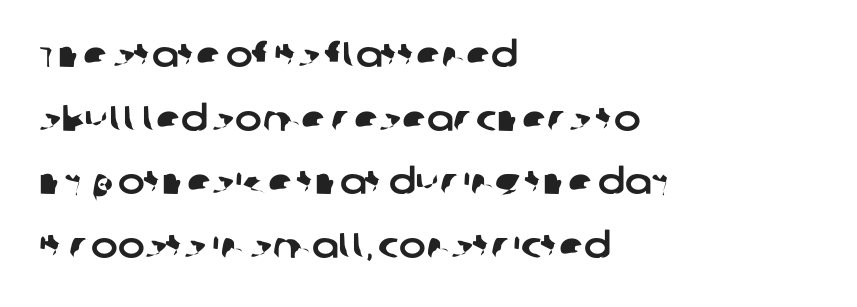
The image shows 36 px sans-serif type; set left-aligned, line spacing 1.77x, normal letter spacing, not underlined; low stroke contrast and a large x-height.
